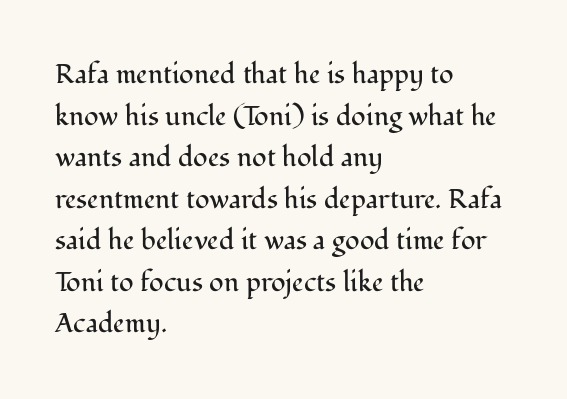
The image shows 27 px text type, upright; set left-aligned, normal line spacing (1.54x), normal letter spacing, not underlined.
